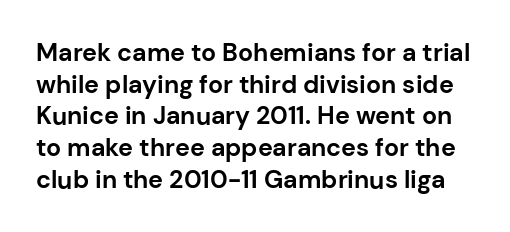
Compared with typical paragraphs, the rows here are spaced about the same. The strokes are fattened all the way to bold. You can tell it's not italic because the verticals are truly vertical. Underlining? Definitely not there. Is the letter spacing exaggerated? No — it looks like the ordinary default.
